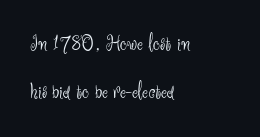
Q: Is the text bold? A: No.
Q: Is the text italic (slanted)? A: No, it is upright.
Q: Is the text underlined? A: No.
Q: How is the paragraph aligned? A: Left-aligned.
Q: Is the spacing between letters normal or unusually wide? A: Normal.
Q: Is the spacing between lines tight, normal or loose? A: Loose.
